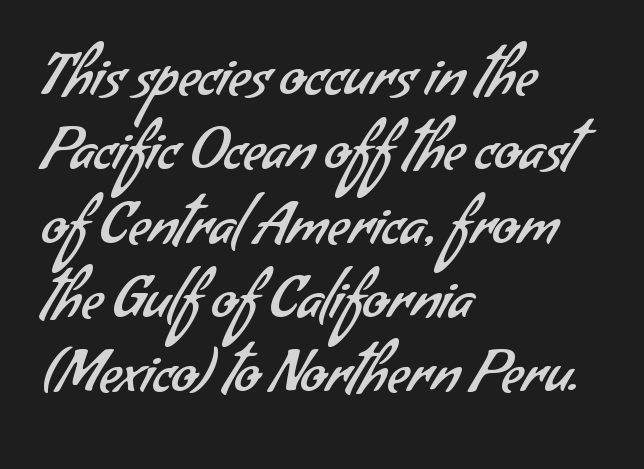
Q: Is the text bold? A: No.
Q: Is the typeface a serif or a sans-serif typeface? A: Sans-serif.
Q: Is the text underlined? A: No.
Q: How is the paragraph aligned? A: Left-aligned.
Q: Is the spacing between letters normal or unusually wide? A: Normal.
Q: Is the spacing between lines tight, normal or loose? A: Normal.
Q: Width (condensed, normal, or wide)? A: Normal.
Q: Stroke contrast? A: Low.
Q: x-height? A: Small.
Q: Monospaced? A: No.
